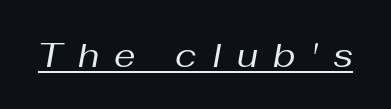
There's an unmistakable incline to the writing here. Each letter keeps its own natural width here, so spacing adapts to shape. Weight: in the light-to-regular range. In terms of letterspacing, this is a distinctly airy, spread setting. Has an underline been added? It has.
